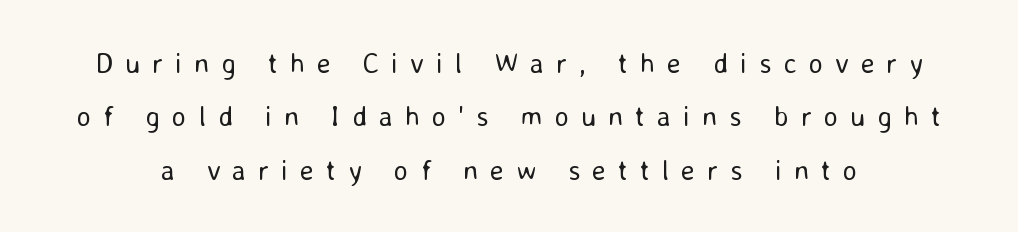
Q: Is the text bold? A: No.
Q: Is the text italic (slanted)? A: No, it is upright.
Q: Is the typeface a serif or a sans-serif typeface? A: Sans-serif.
Q: Is the text underlined? A: No.
Q: Is the spacing between letters normal or unusually wide? A: Unusually wide.
Q: Is the spacing between lines tight, normal or loose? A: Loose.
Q: Width (condensed, normal, or wide)? A: Normal.
Q: Stroke contrast? A: Low.
Q: x-height? A: Medium.
Q: Monospaced? A: No.
